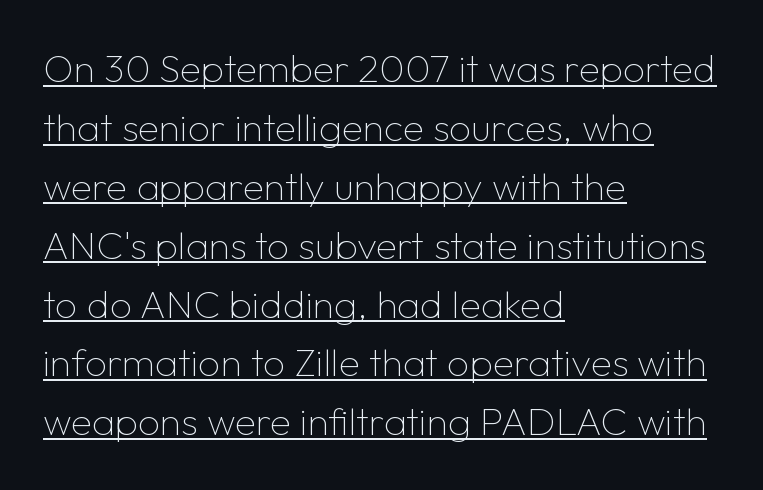
Has an underline been added? It has. Leading matches the norm, producing a regular column. What stands out about the letter spacing? Nothing — it is the standard amount. Think of a printed novel: that variable character pitch is what you see here. Upright lettering throughout. Stem width sits at or under what a default text font uses.
